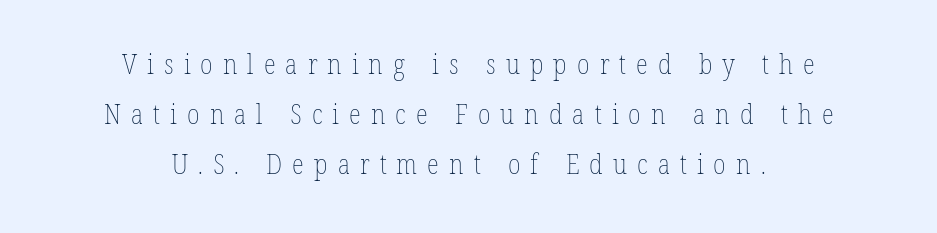
{"italic": "no", "bold": "no", "weight": "thin", "width": "condensed", "stroke_contrast": "low", "x_height": "medium", "monospaced": "no", "underline": "no", "align": "center", "line_spacing_ratio": 1.79, "letter_spacing": "wide", "letter_spacing_em": 0.36, "glyph_px": 28}
